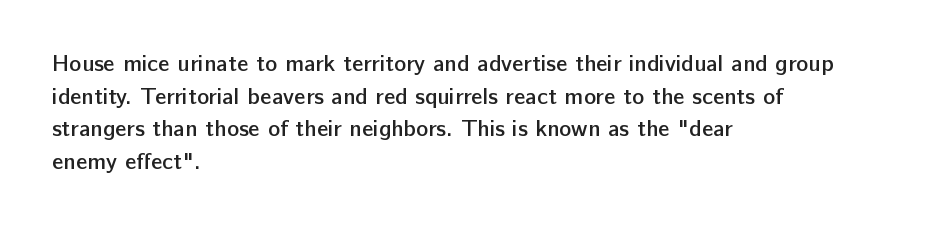
{"italic": "no", "bold": "semi", "underline": "no", "align": "left", "line_spacing": "normal", "line_spacing_ratio": 1.42, "letter_spacing": "normal", "letter_spacing_em": 0.0, "glyph_px": 23}
